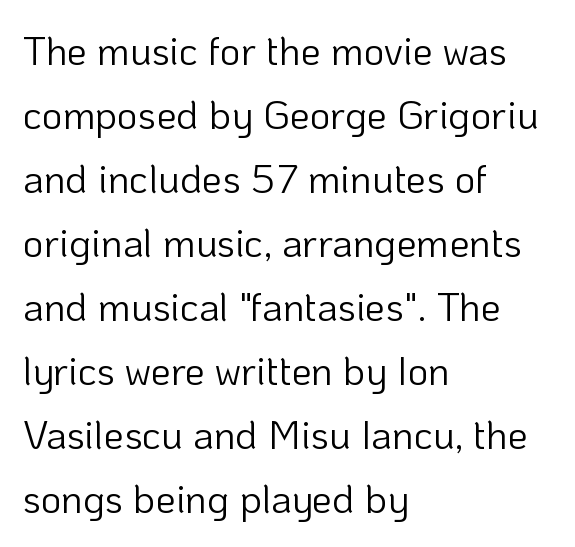
Is the letter spacing exaggerated? No — it looks like the ordinary default. The designer went with a sans here, leaving each stem footless. Weight: in the light-to-regular range. The space between consecutive lines is moderate.
